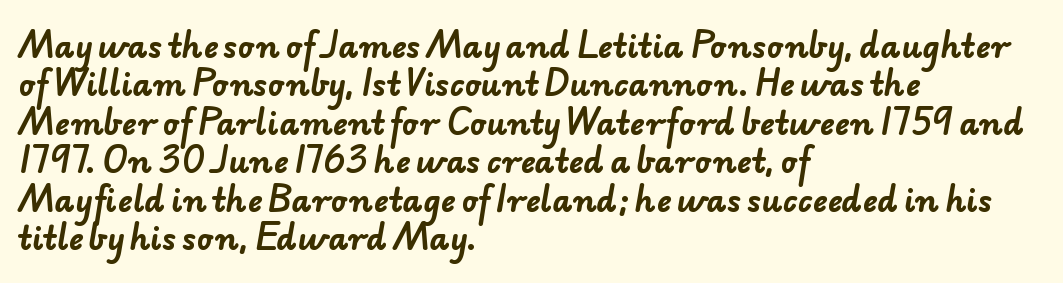
Varying glyph widths throughout — classic text-font behaviour. The letterforms sit shoulder to shoulder at normal distance. Look at the bottom of the vertical strokes: they stop flat, with no serifs. Underline: absent.
